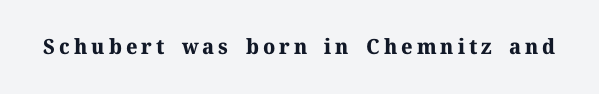
Q: Is the text bold? A: Yes.
Q: Is the text italic (slanted)? A: No, it is upright.
Q: Is the text underlined? A: No.
